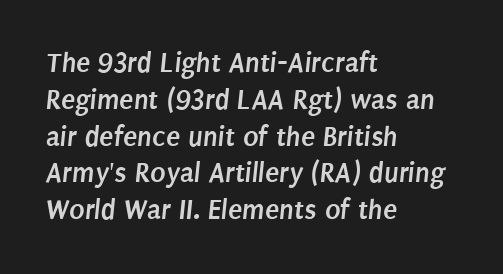
{"serif": "no", "bold": "yes", "weight": "semibold", "width": "condensed", "stroke_contrast": "low", "x_height": "large", "monospaced": "no", "underline": "no", "align": "left", "line_spacing": "normal", "line_spacing_ratio": 1.27, "letter_spacing": "normal", "letter_spacing_em": 0.0, "glyph_px": 29}
